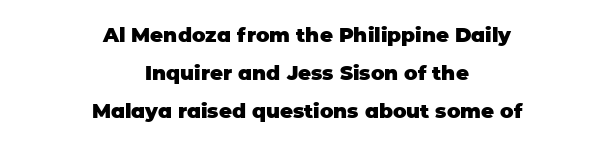
This sample uses plain, unmodified letter spacing. The specimen omits any rule beneath the text block's lines. The lettering holds an erect, upright posture throughout. Casual observation: everything's sitting right in the middle.
